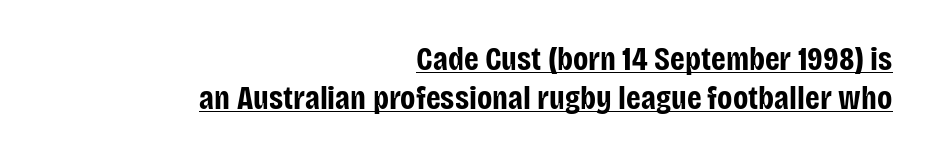
To sum up the face: it is a sans, with no serifs. Emphasis is given by a line drawn under the lettering. The paragraph has a hard right edge and a soft left edge. Style check: upright. The letters advance in unequal steps, a hallmark of proportional type. You could call the tracking neutral — neither tight nor loose.
